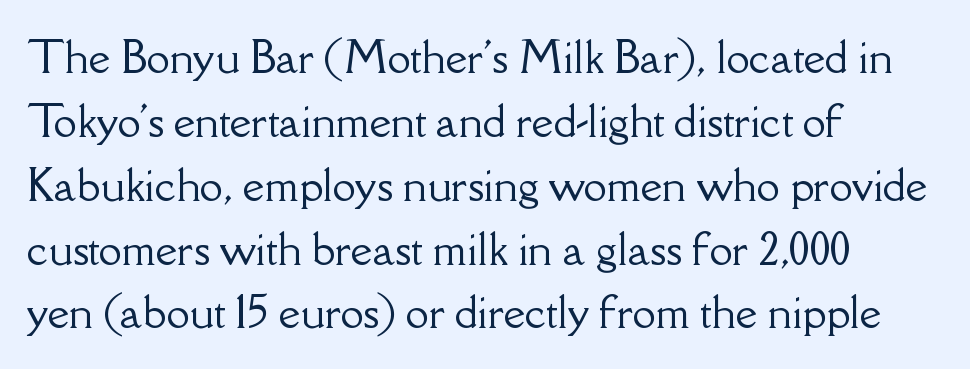
{"serif": "yes", "italic": "no", "width": "normal", "stroke_contrast": "low", "x_height": "small", "monospaced": "no", "underline": "no", "align": "left", "line_spacing": "normal", "line_spacing_ratio": 1.52, "letter_spacing": "normal", "letter_spacing_em": 0.0, "glyph_px": 42}
